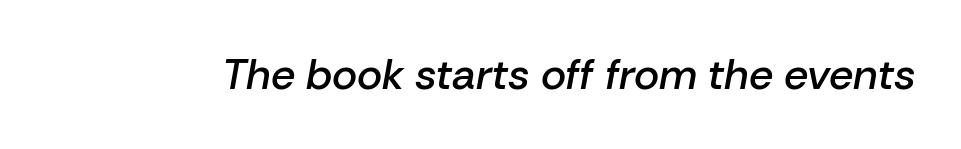
The letterforms sit shoulder to shoulder at normal distance. The passage shown is typed in a proportional face where columns would drift. Moderately thickened strokes mark this as semibold type. Descender tails drop into unmarked territory.
